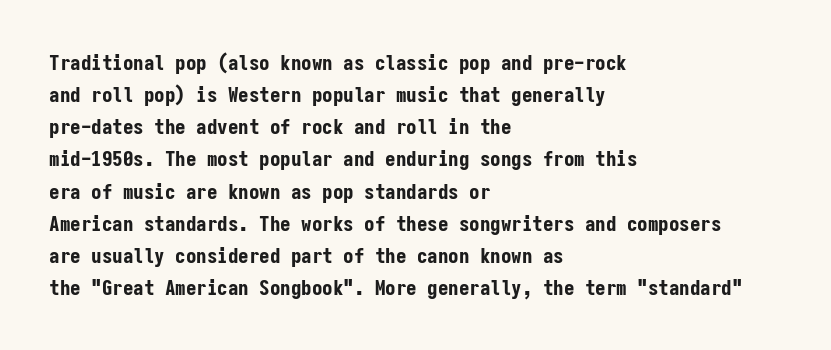
Q: Is the text bold? A: Yes.
Q: Is the text italic (slanted)? A: No, it is upright.
Q: Is the text underlined? A: No.
Q: How is the paragraph aligned? A: Left-aligned.
Q: Is the spacing between letters normal or unusually wide? A: Normal.
Q: Is the spacing between lines tight, normal or loose? A: Normal.
